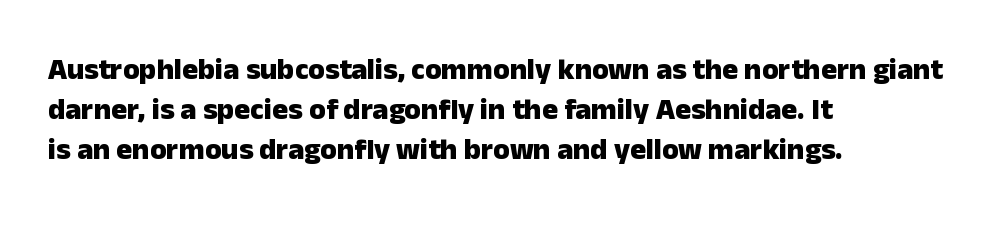
Q: Is the text bold? A: Yes.
Q: Is the text italic (slanted)? A: No, it is upright.
Q: Is the typeface a serif or a sans-serif typeface? A: Sans-serif.
Q: Is the text underlined? A: No.
Q: How is the paragraph aligned? A: Left-aligned.
Q: Is the spacing between letters normal or unusually wide? A: Normal.
Q: Is the spacing between lines tight, normal or loose? A: Normal.
Q: Width (condensed, normal, or wide)? A: Normal.
Q: Stroke contrast? A: Low.
Q: x-height? A: Medium.
Q: Monospaced? A: No.
